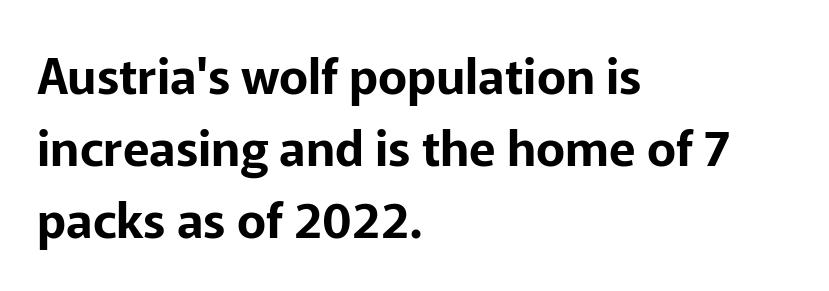
{"serif": "no", "italic": "no", "width": "normal", "stroke_contrast": "low", "x_height": "medium", "monospaced": "no", "underline": "no", "align": "left", "line_spacing": "normal", "line_spacing_ratio": 1.47, "letter_spacing": "normal", "letter_spacing_em": 0.0, "glyph_px": 49}
